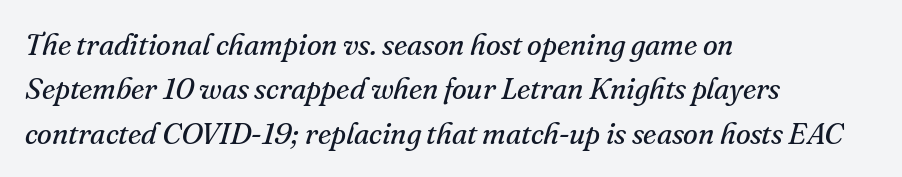
{"serif": "yes", "italic": "yes", "lean": "right", "slant_degrees": 16, "bold": "no", "weight": "regular", "width": "normal", "stroke_contrast": "medium", "x_height": "small", "monospaced": "no", "underline": "no", "align": "left", "line_spacing": "normal", "line_spacing_ratio": 1.48, "letter_spacing": "normal", "letter_spacing_em": 0.0, "glyph_px": 30}
